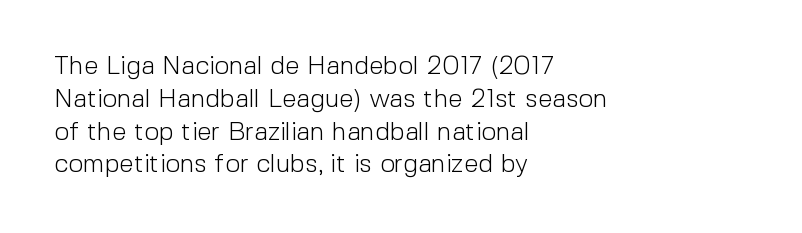
Check the space under the baseline: it is left empty. Posture: upright roman. Is the type heavy? It reads as light-to-regular instead. One-word summary of the alignment: left. The line-height multiplier appears to be the usual default.
